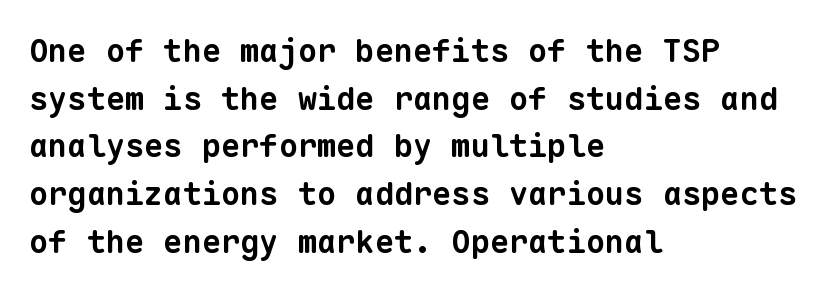
Is the block centered? No — it sits flush against the left margin. Characters follow at the spacing the type designer built in. Heavy-handed strokes throughout: this text is bold. Each letter's strokes conclude bluntly, with no projecting serifs. The strip under each line holds only bare page.
